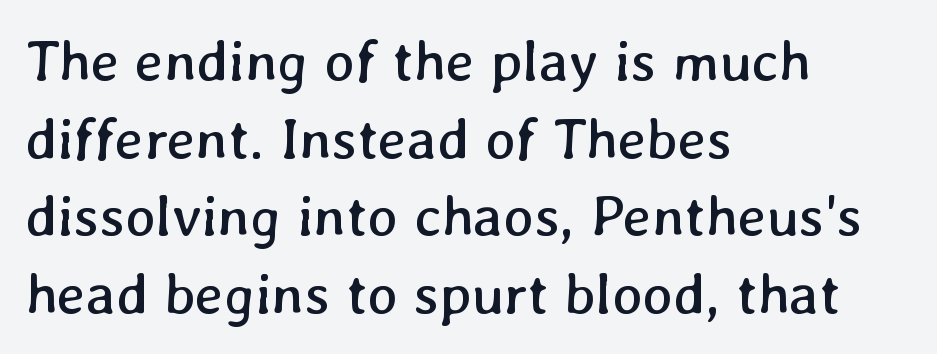
{"bold": "no", "weight": "regular", "width": "normal", "stroke_contrast": "low", "x_height": "medium", "monospaced": "no", "underline": "no", "align": "left", "line_spacing": "normal", "line_spacing_ratio": 1.34, "letter_spacing": "normal", "letter_spacing_em": 0.0, "glyph_px": 58}
